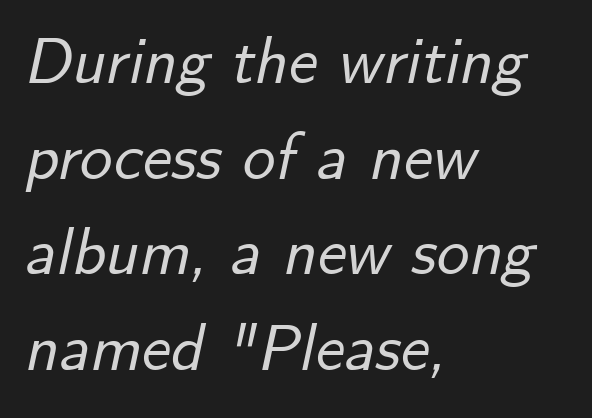
You can tell it's italic because the verticals aren't actually vertical. Vertically, the passage feels balanced, rows spaced as you'd expect. The letterforms sit shoulder to shoulder at normal distance. The letters advance in unequal steps, a hallmark of proportional type. Each line starts at the same left margin while the right side varies. Unmarked baselines from the first word to the last.
